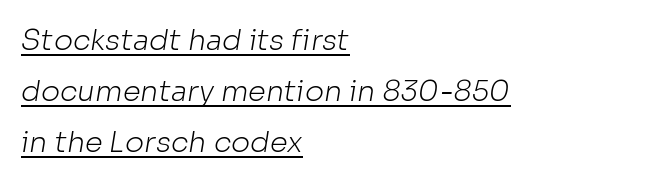
{"serif": "no", "bold": "no", "weight": "light", "width": "normal", "stroke_contrast": "low", "x_height": "medium", "monospaced": "no", "underline": "yes", "align": "left", "line_spacing_ratio": 1.76, "letter_spacing": "normal", "letter_spacing_em": 0.0, "glyph_px": 29}
